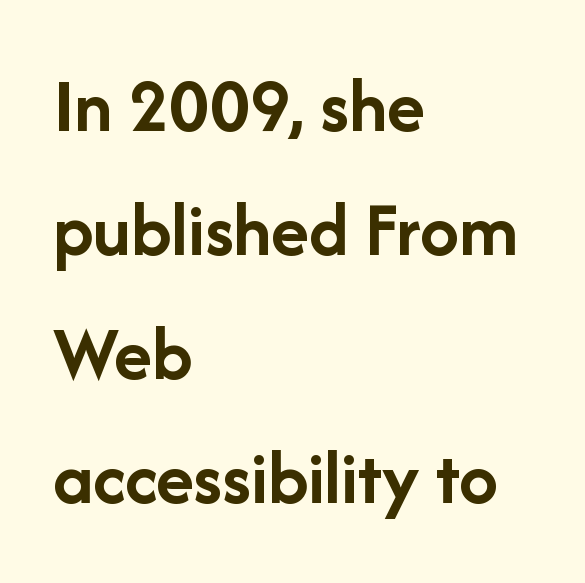
Q: Is the text bold? A: Yes.
Q: Is the text italic (slanted)? A: No, it is upright.
Q: Is the typeface a serif or a sans-serif typeface? A: Sans-serif.
Q: Is the text underlined? A: No.
Q: How is the paragraph aligned? A: Left-aligned.
Q: Is the spacing between letters normal or unusually wide? A: Normal.
Q: Is the spacing between lines tight, normal or loose? A: Normal.
Q: Width (condensed, normal, or wide)? A: Normal.
Q: Stroke contrast? A: Low.
Q: x-height? A: Medium.
Q: Monospaced? A: No.
